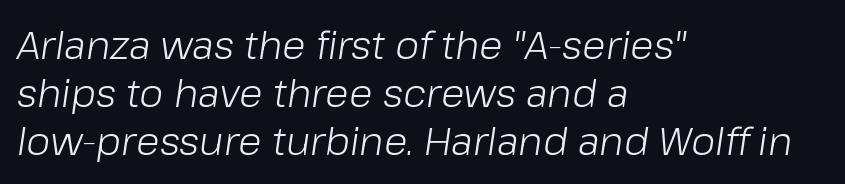
The image shows 39 px light type, italic (leaning right); set left-aligned, line spacing 1.23x, normal letter spacing, not underlined; low stroke contrast and a medium x-height.
